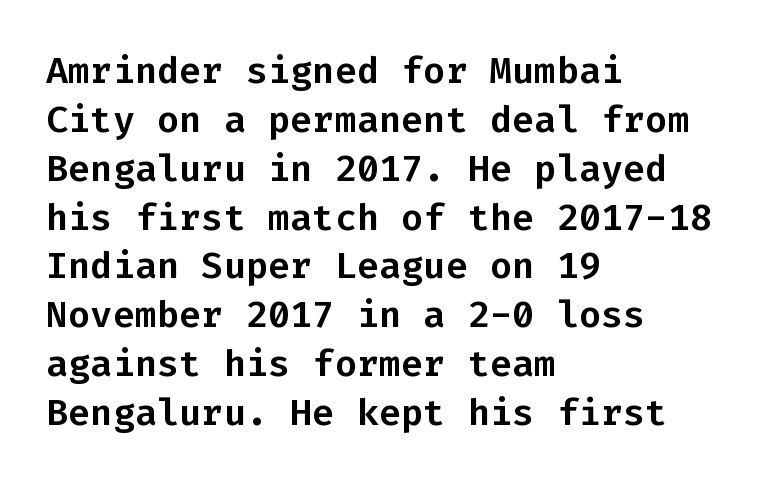
Q: Is the text italic (slanted)? A: No, it is upright.
Q: Is the typeface a serif or a sans-serif typeface? A: Sans-serif.
Q: Is the text underlined? A: No.
Q: How is the paragraph aligned? A: Left-aligned.
Q: Is the spacing between letters normal or unusually wide? A: Normal.
Q: Is the spacing between lines tight, normal or loose? A: Normal.
Q: Width (condensed, normal, or wide)? A: Normal.
Q: Stroke contrast? A: Low.
Q: x-height? A: Medium.
Q: Monospaced? A: Yes.
